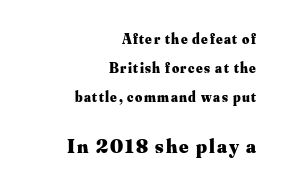
The image shows 20 px bold type, upright; set right-aligned, loose line spacing (2.06x), not underlined; the second (bottom) block is 1.43x larger.
